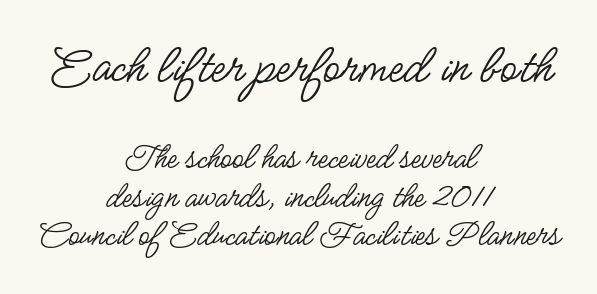
Q: Is the text bold? A: No.
Q: Is the text italic (slanted)? A: Yes.
Q: Is the typeface a serif or a sans-serif typeface? A: Sans-serif.
Q: Is the text underlined? A: No.
Q: How is the paragraph aligned? A: Centered.
Q: Is the spacing between letters normal or unusually wide? A: Normal.
Q: Is the spacing between lines tight, normal or loose? A: Tight.
Q: Which block of text is set in a larger size, the first (top) or the second (bottom)? A: The first (top) one.
Q: Width (condensed, normal, or wide)? A: Condensed.
Q: Stroke contrast? A: Low.
Q: x-height? A: Small.
Q: Monospaced? A: No.
